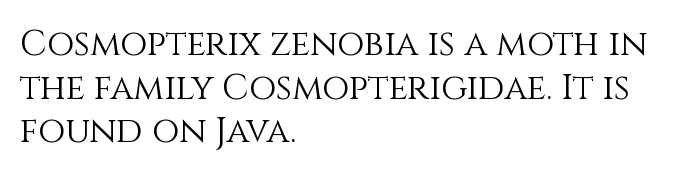
Q: Is the text bold? A: No.
Q: Is the text italic (slanted)? A: No, it is upright.
Q: Is the text underlined? A: No.
Q: How is the paragraph aligned? A: Left-aligned.
Q: Is the spacing between letters normal or unusually wide? A: Normal.
Q: Is the spacing between lines tight, normal or loose? A: Normal.
Q: Width (condensed, normal, or wide)? A: Normal.
Q: Stroke contrast? A: Medium.
Q: x-height? A: Large.
Q: Monospaced? A: No.
